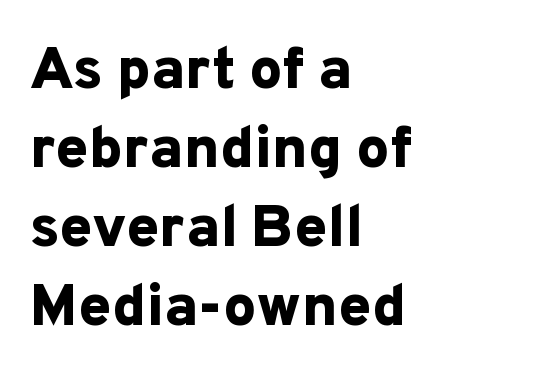
Q: Is the text bold? A: Yes.
Q: Is the text italic (slanted)? A: No, it is upright.
Q: Is the typeface a serif or a sans-serif typeface? A: Sans-serif.
Q: Is the text underlined? A: No.
Q: How is the paragraph aligned? A: Left-aligned.
Q: Is the spacing between letters normal or unusually wide? A: Normal.
Q: Is the spacing between lines tight, normal or loose? A: Normal.
Q: Width (condensed, normal, or wide)? A: Normal.
Q: Stroke contrast? A: Low.
Q: x-height? A: Medium.
Q: Monospaced? A: No.
